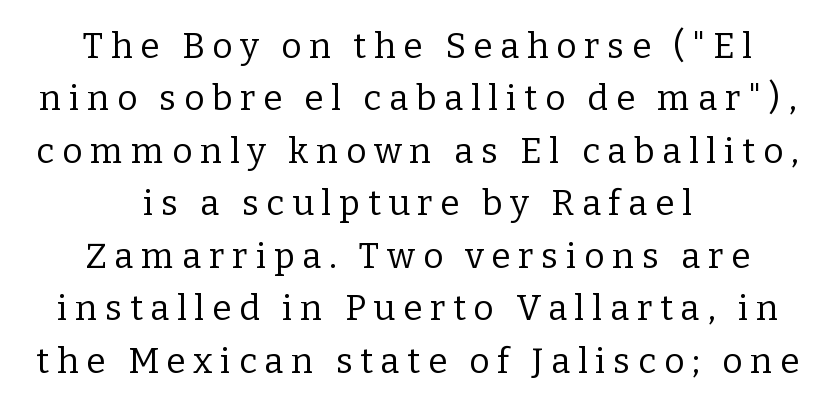
Q: Is the text bold? A: No.
Q: Is the text italic (slanted)? A: No, it is upright.
Q: Is the typeface a serif or a sans-serif typeface? A: Serif.
Q: Is the text underlined? A: No.
Q: How is the paragraph aligned? A: Centered.
Q: Is the spacing between letters normal or unusually wide? A: Unusually wide.
Q: Is the spacing between lines tight, normal or loose? A: Normal.
Q: Width (condensed, normal, or wide)? A: Normal.
Q: Stroke contrast? A: Low.
Q: x-height? A: Medium.
Q: Monospaced? A: No.
